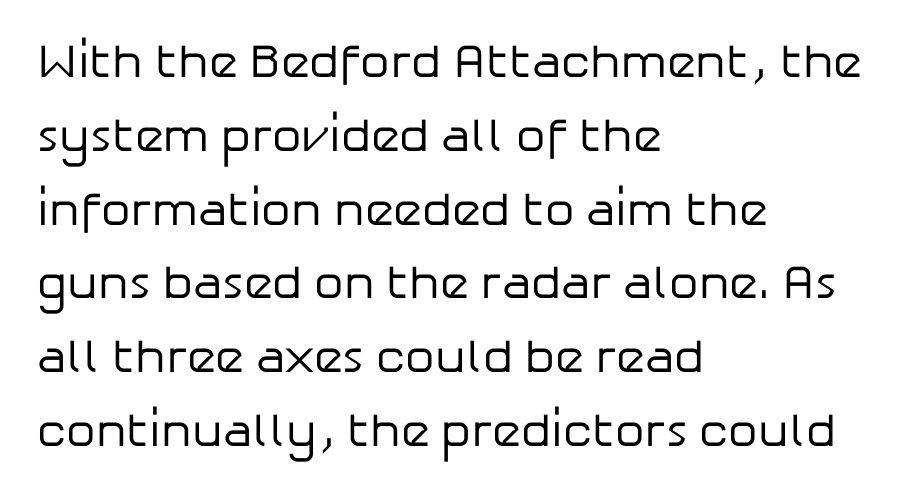
Varying glyph widths throughout — classic text-font behaviour. Nothing heavy about these letters — not bold at all. Teacher's note: observe the even left margin — that is flush-left alignment. The face used here is rendered with its standard letterfit. Does the lettering tilt? It doesn't — this is upright. Does the type have serifs? No, each stem ends abruptly.
